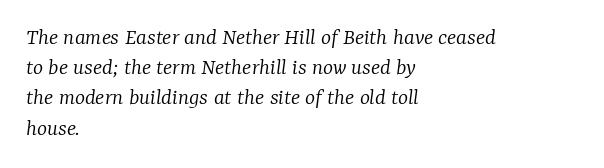
The image shows 24 px text type, italic (leaning right); set left-aligned, normal line spacing (1.26x), normal letter spacing, not underlined.
